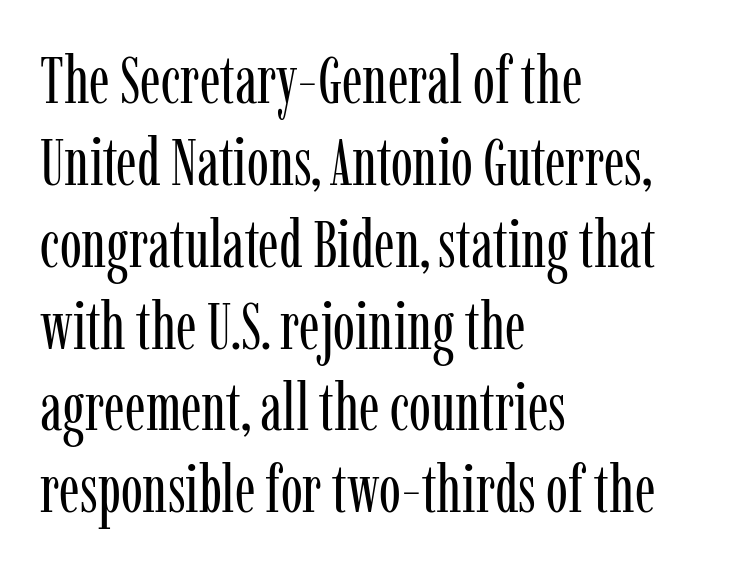
The image shows 66 px regular-weight, condensed serif type, upright; set left-aligned, line spacing 1.24x, normal letter spacing, not underlined; low stroke contrast and a medium x-height.
